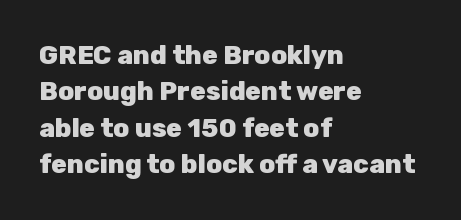
The image shows 26 px bold type, upright; set left-aligned, normal line spacing (1.4x), normal letter spacing, not underlined.
